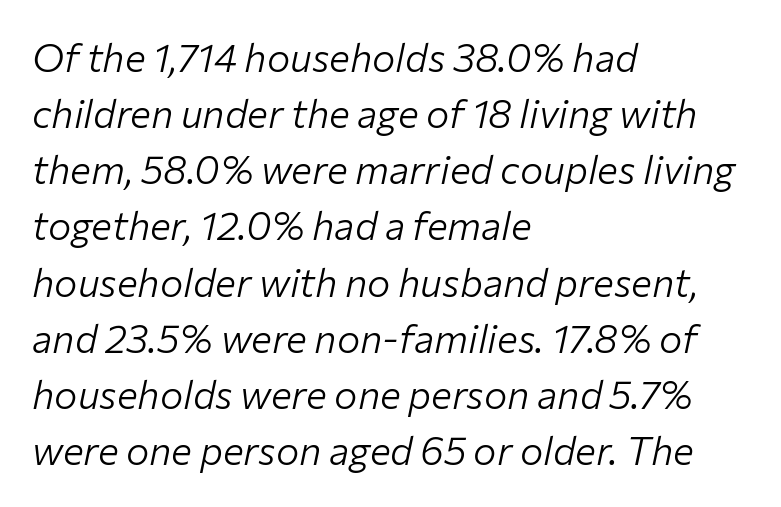
{"italic": "yes", "lean": "right", "slant_degrees": 12, "bold": "no", "weight": "light", "width": "normal", "stroke_contrast": "low", "x_height": "medium", "monospaced": "no", "underline": "no", "align": "left", "line_spacing": "normal", "line_spacing_ratio": 1.44, "letter_spacing": "normal", "letter_spacing_em": 0.0, "glyph_px": 39}
